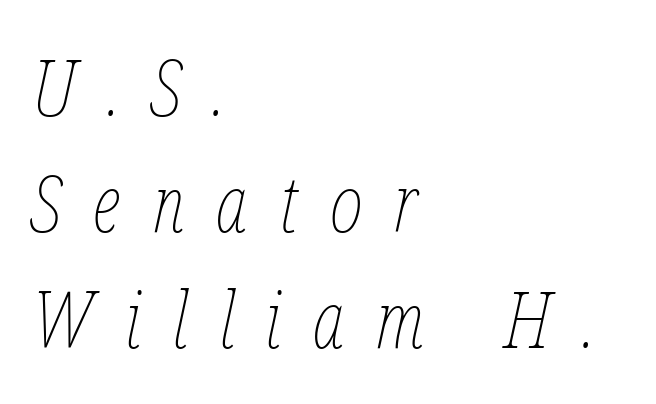
The image shows 79 px thin, condensed type, italic (leaning right); set left-aligned, normal line spacing (1.47x), unusually wide letter spacing (+0.4 em), not underlined; low stroke contrast and a medium x-height.
